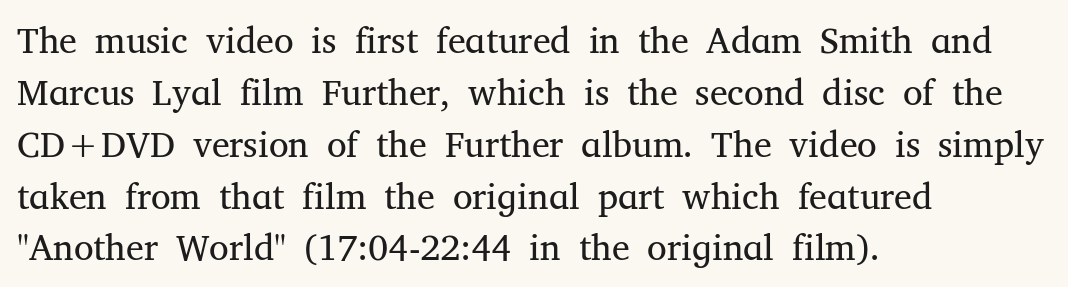
Look at the tracking — it's just the regular setting, nothing added. The letters carry serifs — small finishing strokes at the ends of their stems. Designer's note — italics off, roman on. Anything drawn beneath the words? Only blank space.
